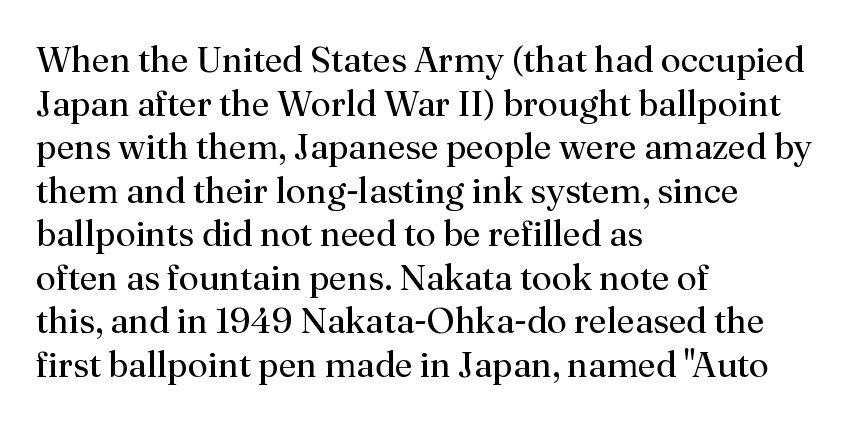
{"serif": "yes", "italic": "no", "bold": "no", "weight": "regular", "width": "normal", "stroke_contrast": "medium", "x_height": "small", "monospaced": "no", "underline": "no", "align": "left", "line_spacing_ratio": 1.21, "letter_spacing": "normal", "letter_spacing_em": 0.0, "glyph_px": 36}
